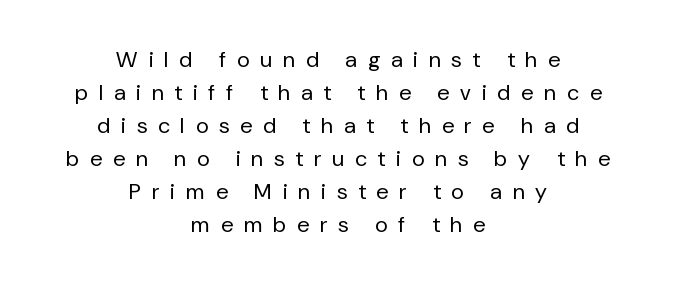
These lines stack symmetrically, like a column narrowing and widening about its center. Tracking here is generous; glyphs stand well apart from one another. The weight tops out at a normal text grade. Unmarked baselines from the first word to the last. Notice how descenders clear the ascenders below comfortably — that's standard leading.
